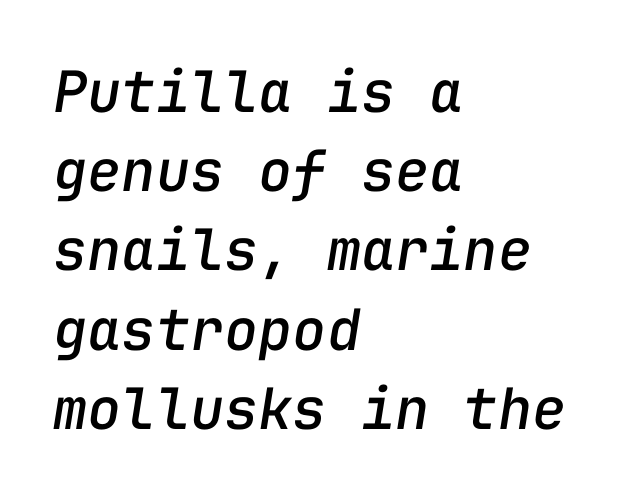
Q: Is the text italic (slanted)? A: Yes, it leans right by about 9 degrees.
Q: Is the text underlined? A: No.
Q: How is the paragraph aligned? A: Left-aligned.
Q: Is the spacing between letters normal or unusually wide? A: Normal.
Q: Is the spacing between lines tight, normal or loose? A: Normal.
Q: Width (condensed, normal, or wide)? A: Normal.
Q: Stroke contrast? A: Low.
Q: x-height? A: Medium.
Q: Monospaced? A: Yes.
